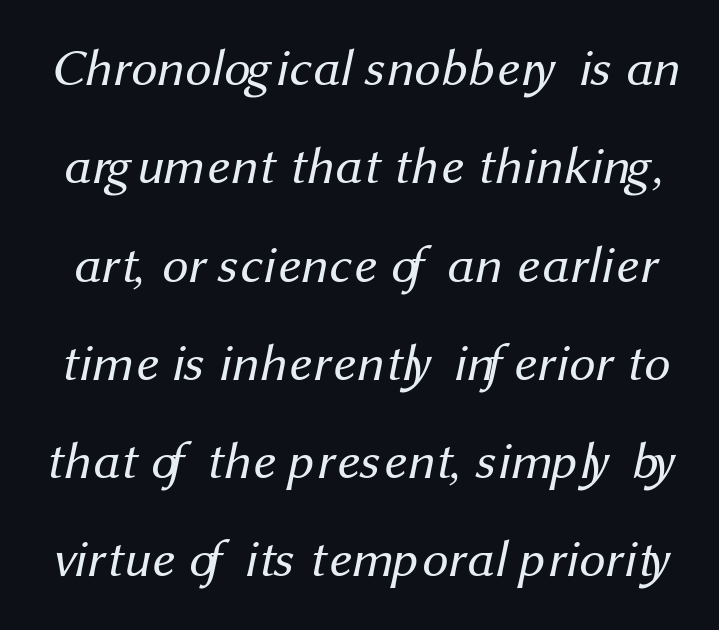
Check where the strokes stop: nothing finishes them off — pure sans. The font sits on the lighter half of the weight spectrum, regular included. Note the varied advance widths — an 'i' is clearly narrower than an 'm'. Descenders hang freely into open space. Tracking value appears to be zero — textbook default spacing.
